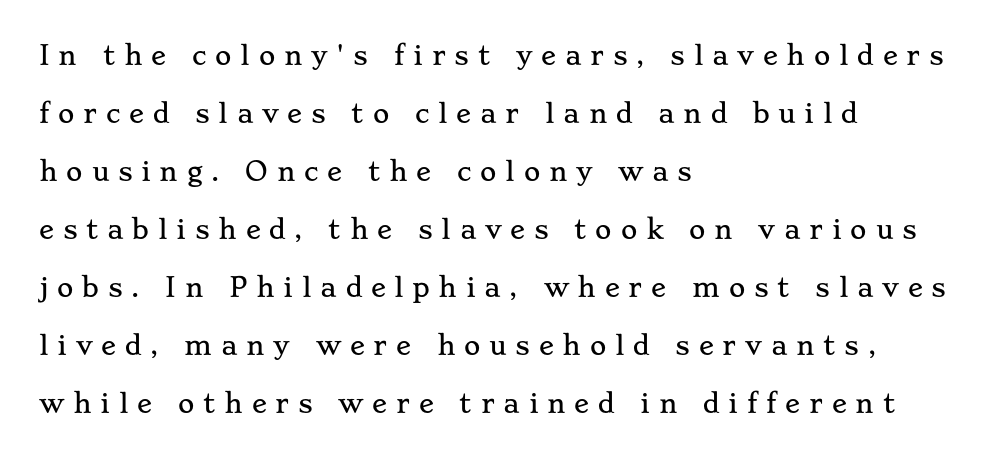
The image shows 25 px text type, upright; set left-aligned, loose line spacing (2.32x), unusually wide letter spacing (+0.35 em), not underlined.
